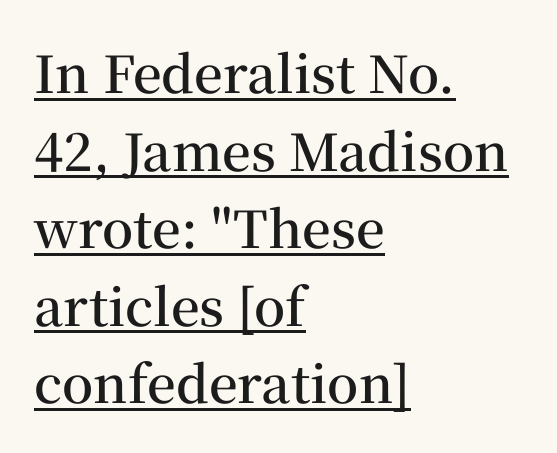
Q: Is the text bold? A: Semi-bold.
Q: Is the text italic (slanted)? A: No, it is upright.
Q: Is the typeface a serif or a sans-serif typeface? A: Serif.
Q: Is the text underlined? A: Yes.
Q: How is the paragraph aligned? A: Left-aligned.
Q: Is the spacing between letters normal or unusually wide? A: Normal.
Q: Is the spacing between lines tight, normal or loose? A: Normal.
Q: Width (condensed, normal, or wide)? A: Normal.
Q: Stroke contrast? A: Medium.
Q: x-height? A: Medium.
Q: Monospaced? A: No.
